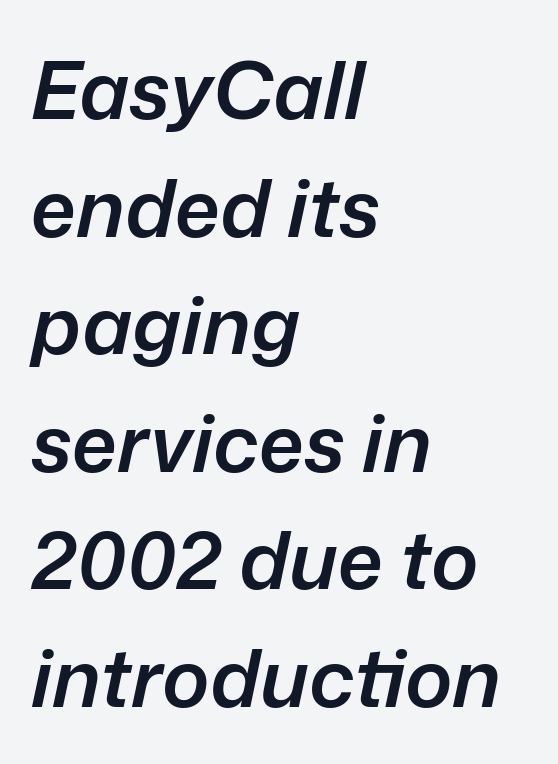
If you measured baseline to baseline, you'd find a middling distance. The glyphs have the mass of a demibold cut, below bold. Which margin do the lines hug? The left one — the right edge is uneven. Plain, unruled lines of type. The horizontal fit of the characters is conventional and even. Looks like regular typesetting: each glyph gets only the width it needs.
